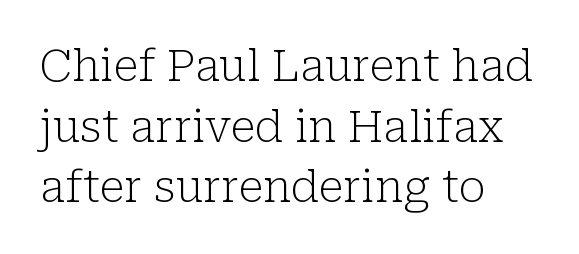
Weight: not bold — regular or lighter. Left-aligned paragraph, ragged on the right. What kind of face is this? One with serifs. Unlike italic type, these characters show no tilt at all.
